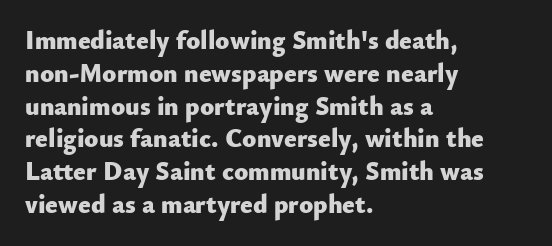
The image shows 26 px bold type, upright; set left-aligned, normal line spacing (1.26x), normal letter spacing, not underlined.
